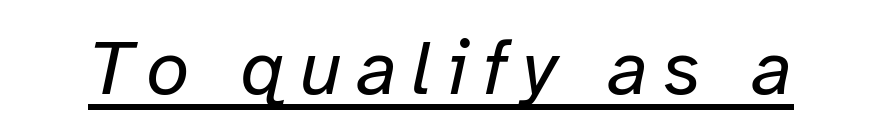
{"italic": "yes", "lean": "right", "slant_degrees": 12, "bold": "no", "weight": "regular", "width": "normal", "stroke_contrast": "low", "x_height": "medium", "monospaced": "no", "underline": "yes", "glyph_px": 78}
